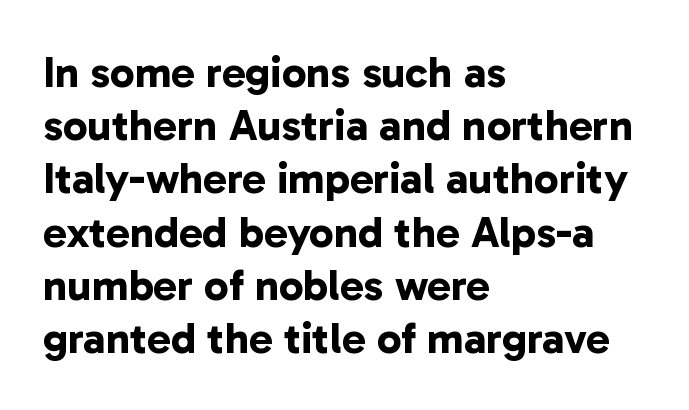
The image shows 44 px bold sans-serif type; set left-aligned, line spacing 1.21x, normal letter spacing, not underlined; low stroke contrast and a medium x-height.
